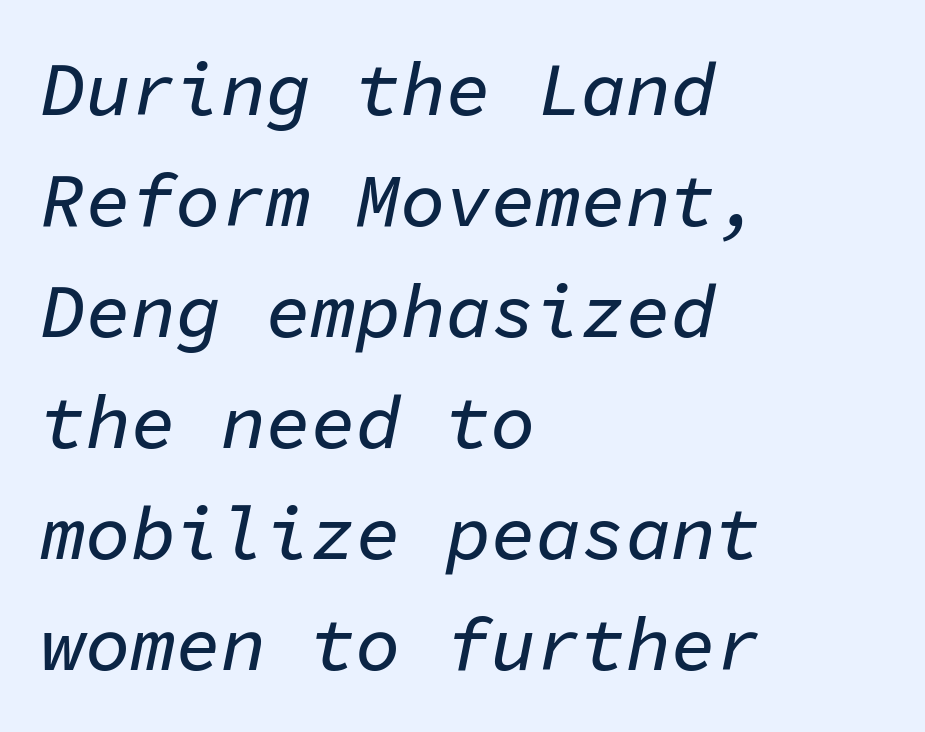
Q: Is the text italic (slanted)? A: Yes, it leans right by about 11 degrees.
Q: Is the text underlined? A: No.
Q: How is the paragraph aligned? A: Left-aligned.
Q: Is the spacing between letters normal or unusually wide? A: Normal.
Q: Is the spacing between lines tight, normal or loose? A: Normal.
Q: Width (condensed, normal, or wide)? A: Normal.
Q: Stroke contrast? A: Low.
Q: x-height? A: Medium.
Q: Monospaced? A: Yes.
